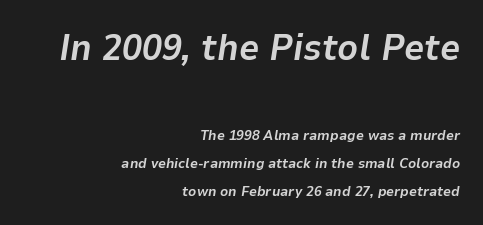
The image shows 36 px bold type, italic (leaning right); set right-aligned, loose line spacing (2.02x), normal letter spacing, not underlined; the first (top) block is 2.57x larger; low stroke contrast and a medium x-height.
